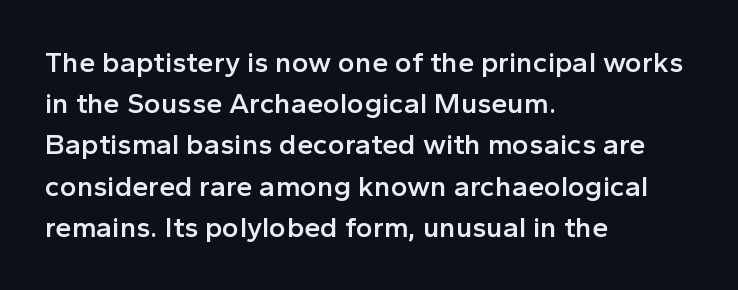
{"serif": "no", "italic": "no", "bold": "semi", "weight": "semibold", "width": "normal", "x_height": "medium", "monospaced": "no", "underline": "no", "align": "left", "line_spacing": "normal", "line_spacing_ratio": 1.42, "letter_spacing": "normal", "letter_spacing_em": 0.0, "glyph_px": 29}
